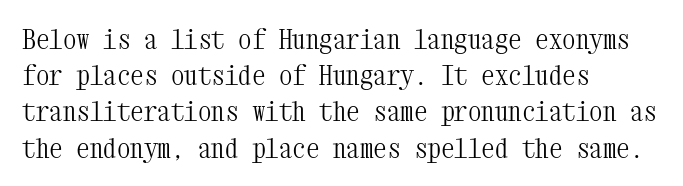
Q: Is the text bold? A: No.
Q: Is the text italic (slanted)? A: No, it is upright.
Q: Is the text underlined? A: No.
Q: How is the paragraph aligned? A: Left-aligned.
Q: Is the spacing between letters normal or unusually wide? A: Normal.
Q: Is the spacing between lines tight, normal or loose? A: Normal.
